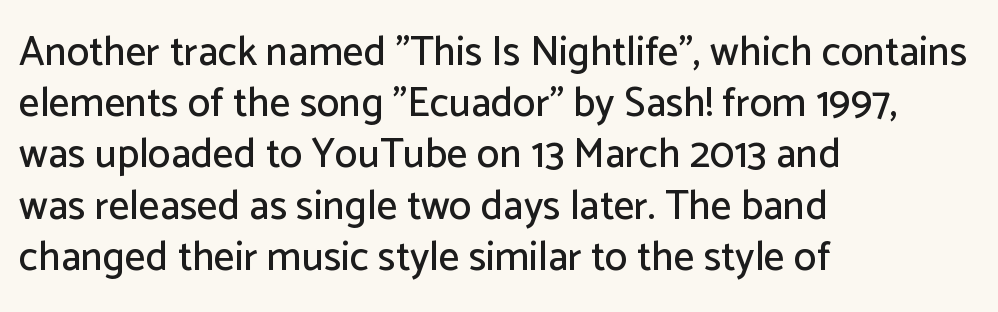
The passage shown is typed in a proportional face where columns would drift. Font category for this specimen: sans-serif. Compared with typical body copy, the letter spacing here is the same. Notice how the stems are strictly vertical — no italics here.
